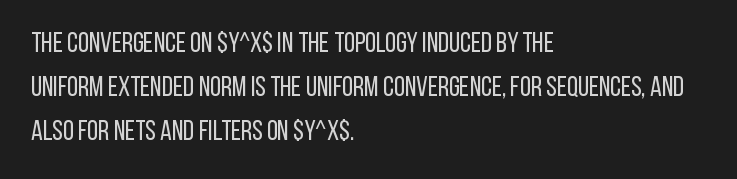
Is the type heavy? It reads as light-to-regular instead. Reading down the block, your eye returns to a fixed left position each line. Tracking value appears to be zero — textbook default spacing. Quick note: interline space is typical. No word sits above an underline.
